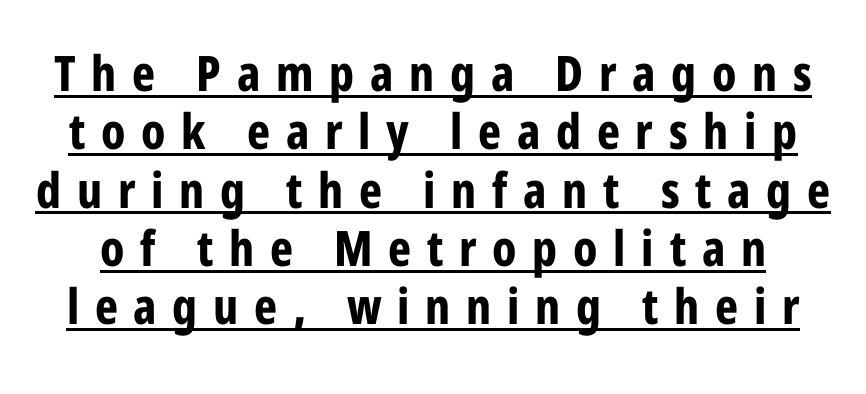
The image shows 49 px bold, condensed sans-serif type, upright; set line spacing 1.19x, unusually wide letter spacing (+0.32 em), underlined; low stroke contrast and a medium x-height.
